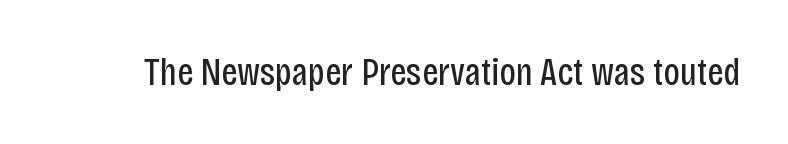
{"serif": "no", "italic": "no", "bold": "no", "weight": "regular", "width": "condensed", "stroke_contrast": "low", "x_height": "large", "monospaced": "no", "underline": "no", "letter_spacing": "normal", "letter_spacing_em": 0.0, "glyph_px": 39}
